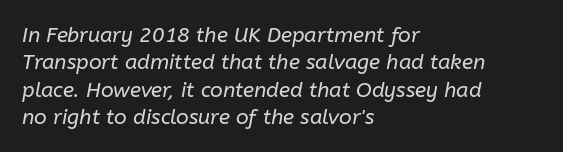
{"italic": "yes", "lean": "right", "slant_degrees": 10, "bold": "no", "underline": "no", "align": "left", "line_spacing": "normal", "line_spacing_ratio": 1.3, "letter_spacing": "normal", "letter_spacing_em": 0.0, "glyph_px": 21}
